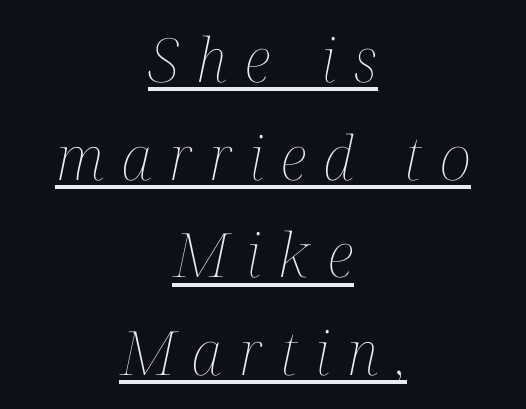
The image shows 61 px thin, condensed type, italic (leaning right); set centered, normal line spacing (1.6x), unusually wide letter spacing (+0.29 em), underlined; medium stroke contrast and a medium x-height.
